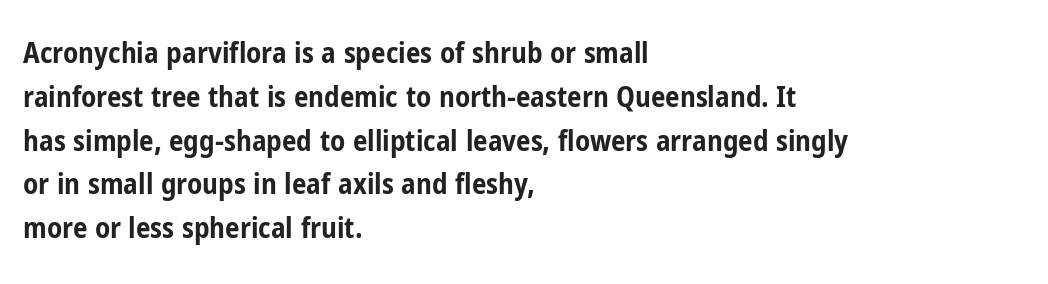
{"serif": "no", "italic": "no", "bold": "yes", "weight": "bold", "width": "condensed", "stroke_contrast": "low", "x_height": "medium", "monospaced": "no", "underline": "no", "align": "left", "line_spacing": "normal", "line_spacing_ratio": 1.51, "letter_spacing": "normal", "letter_spacing_em": 0.0, "glyph_px": 29}
